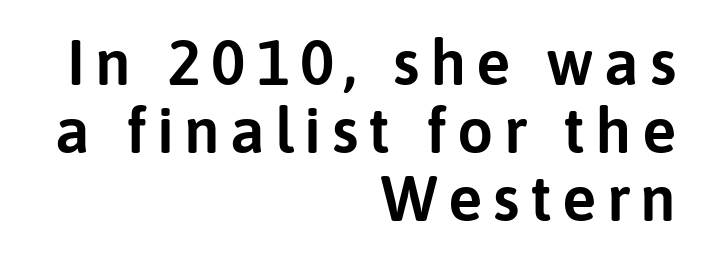
{"serif": "no", "italic": "no", "width": "normal", "stroke_contrast": "low", "x_height": "medium", "monospaced": "no", "underline": "no", "align": "right", "line_spacing": "tight", "line_spacing_ratio": 1.06, "glyph_px": 64}
